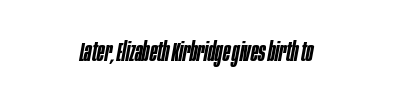
Q: Is the text bold? A: Semi-bold.
Q: Is the text italic (slanted)? A: Yes, it leans right by about 10 degrees.
Q: Is the text underlined? A: No.
Q: How is the paragraph aligned? A: Centered.
Q: Is the spacing between letters normal or unusually wide? A: Normal.
